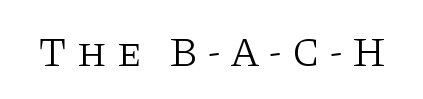
The image shows 42 px light serif type, upright; set unusually wide letter spacing (+0.24 em), not underlined; low stroke contrast and a large x-height.
